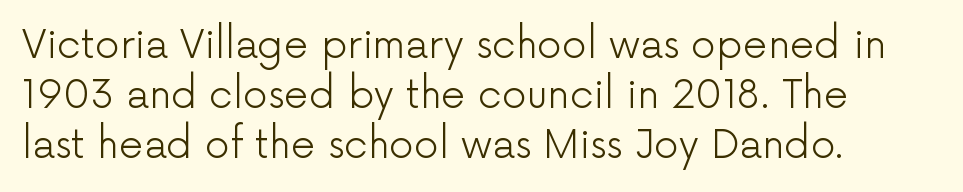
The image shows 39 px light sans-serif type, upright; set left-aligned, normal line spacing (1.28x), normal letter spacing, not underlined; low stroke contrast and a medium x-height.
